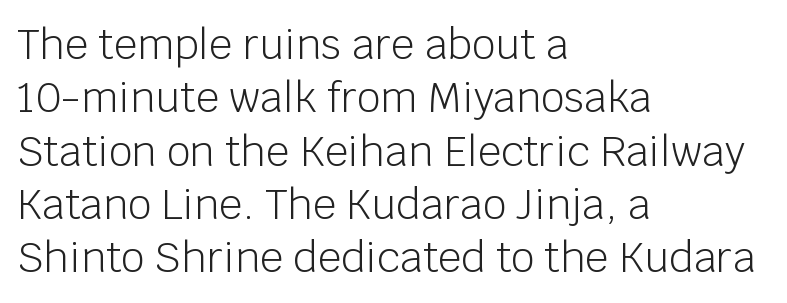
Q: Is the text bold? A: No.
Q: Is the text italic (slanted)? A: No, it is upright.
Q: Is the typeface a serif or a sans-serif typeface? A: Sans-serif.
Q: Is the text underlined? A: No.
Q: How is the paragraph aligned? A: Left-aligned.
Q: Is the spacing between letters normal or unusually wide? A: Normal.
Q: Is the spacing between lines tight, normal or loose? A: Normal.
Q: Width (condensed, normal, or wide)? A: Normal.
Q: Stroke contrast? A: Low.
Q: x-height? A: Large.
Q: Monospaced? A: No.
